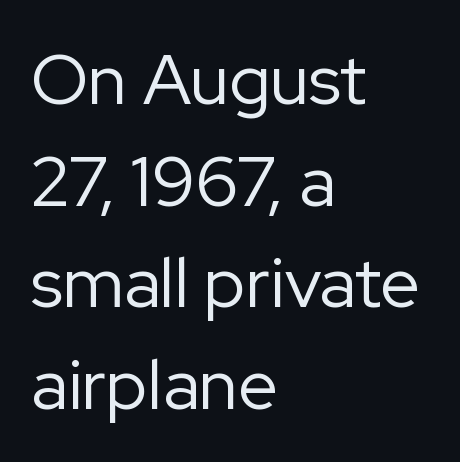
The image shows 71 px regular-weight sans-serif type, upright; set left-aligned, normal line spacing (1.43x), normal letter spacing, not underlined; low stroke contrast and a medium x-height.
